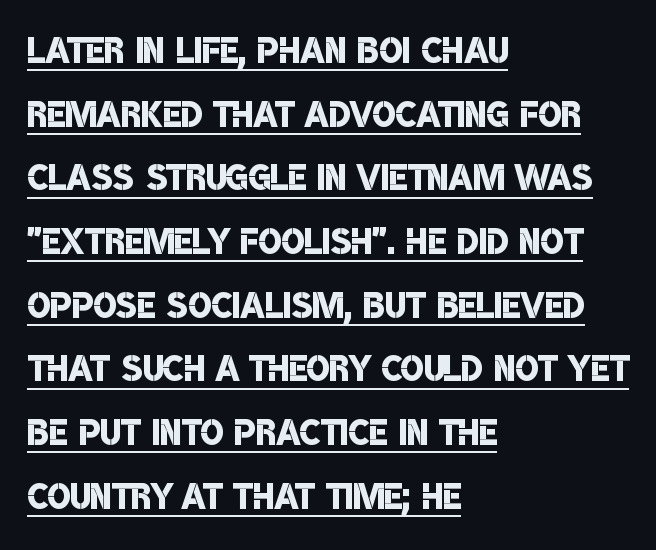
Quick note: interline space is typical. These characters rest on top of a visible drawn line. Note: no serifs on the glyphs. Note the varied advance widths — an 'i' is clearly narrower than an 'm'. Spacing between characters is what you'd get straight out of the box.
